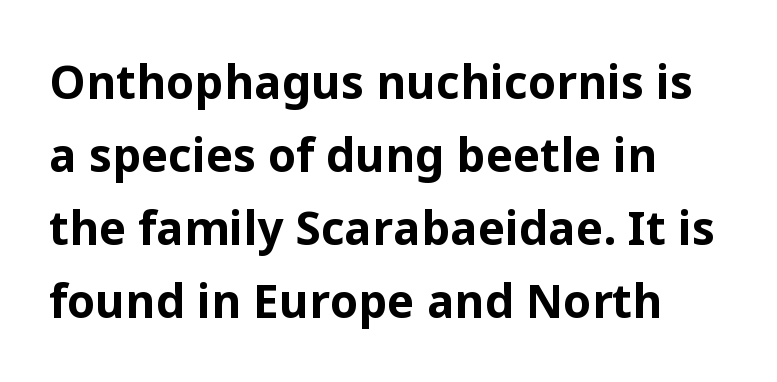
{"serif": "no", "italic": "no", "bold": "yes", "weight": "bold", "width": "normal", "stroke_contrast": "low", "x_height": "medium", "monospaced": "no", "underline": "no", "align": "left", "line_spacing": "normal", "line_spacing_ratio": 1.59, "letter_spacing": "normal", "letter_spacing_em": 0.0, "glyph_px": 46}
